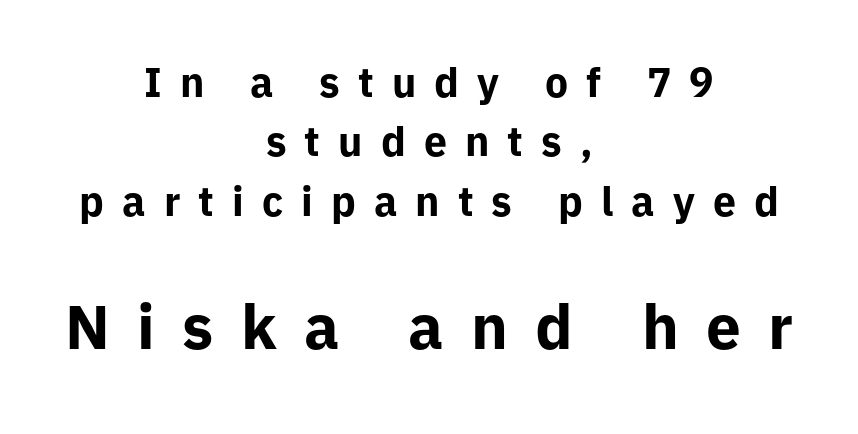
Short note: letters widely spaced. Honestly, there is no underline to notice here at all. Style check: upright. How heavy is the stroke? Heavy — this is a bold. Top chunk: small. Bottom chunk: large.
